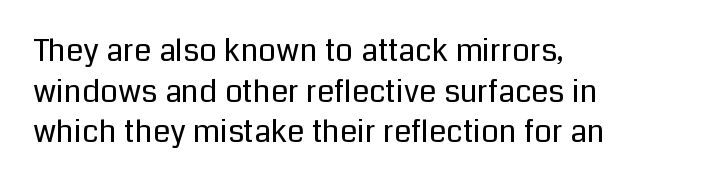
The image shows 31 px regular-weight sans-serif type, upright; set left-aligned, normal line spacing (1.31x), normal letter spacing, not underlined; low stroke contrast and a medium x-height.
